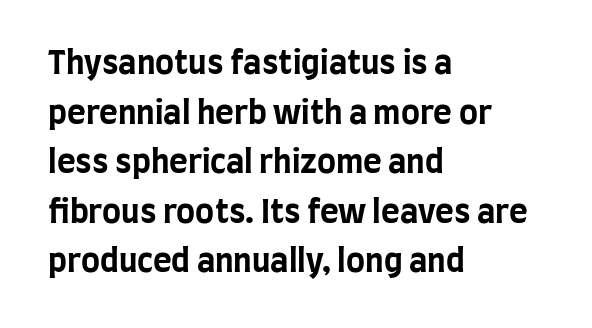
The designer left line spacing at the default. The letterforms sit shoulder to shoulder at normal distance. The words here are not underlined. Is the type bold? Yes — the strokes are clearly thick and heavy. This sample has the flowing, uneven cadence of proportional lettering.
